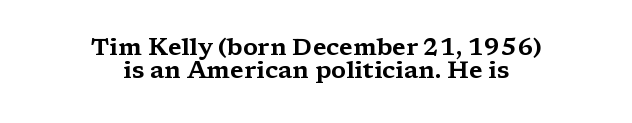
{"italic": "no", "underline": "no", "align": "center", "line_spacing": "tight", "line_spacing_ratio": 0.97, "letter_spacing": "normal", "letter_spacing_em": 0.0, "glyph_px": 24}
